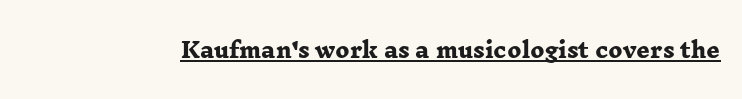
The image shows 21 px bold type; set normal letter spacing, underlined.
